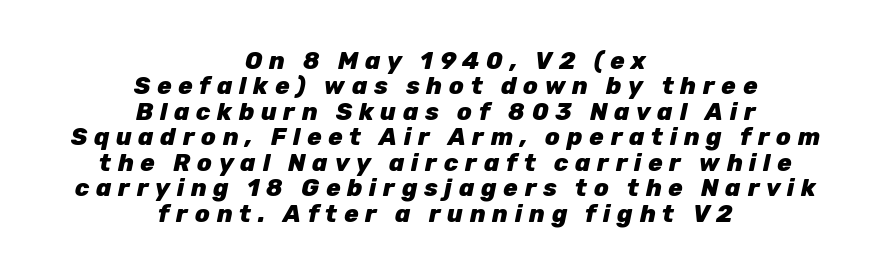
Pretty heavy lettering here — definitely bold. Is the letter spacing exaggerated? Yes — the characters are pushed far apart. The space beneath each line is pristine and unruled. The typography opts for an oblique posture over an upright one.
